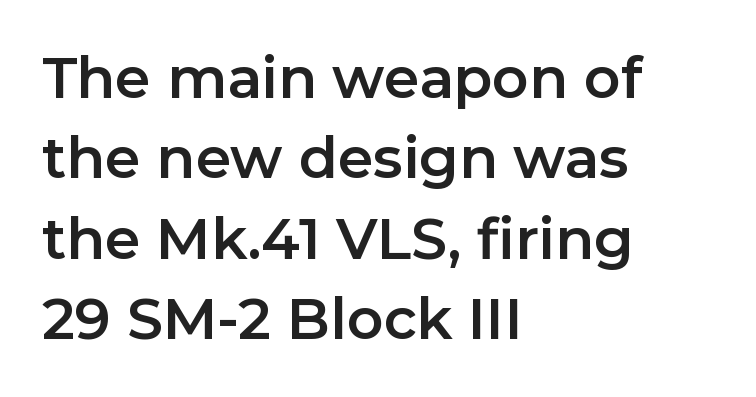
{"serif": "no", "italic": "no", "width": "normal", "stroke_contrast": "low", "x_height": "medium", "monospaced": "no", "underline": "no", "align": "left", "line_spacing": "normal", "line_spacing_ratio": 1.41, "letter_spacing": "normal", "letter_spacing_em": 0.0, "glyph_px": 57}
